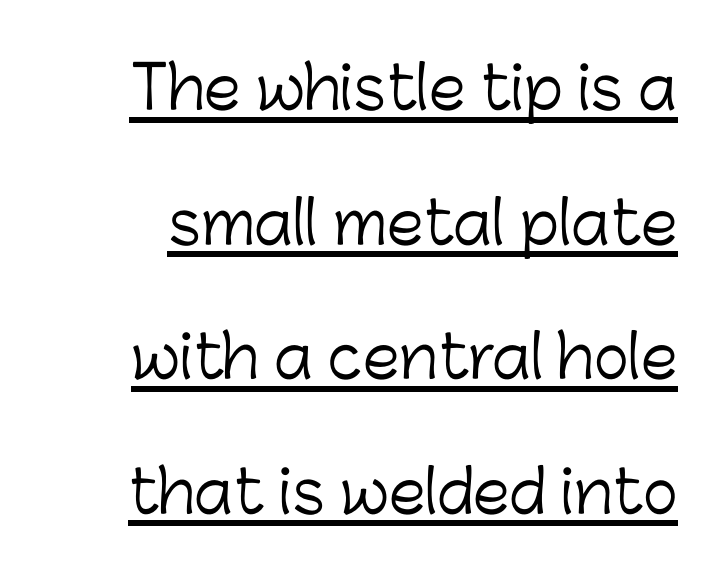
Q: Is the text bold? A: No.
Q: Is the text italic (slanted)? A: No, it is upright.
Q: Is the typeface a serif or a sans-serif typeface? A: Sans-serif.
Q: Is the text underlined? A: Yes.
Q: Is the spacing between letters normal or unusually wide? A: Normal.
Q: Is the spacing between lines tight, normal or loose? A: Loose.
Q: Width (condensed, normal, or wide)? A: Normal.
Q: Stroke contrast? A: Low.
Q: x-height? A: Medium.
Q: Monospaced? A: No.
